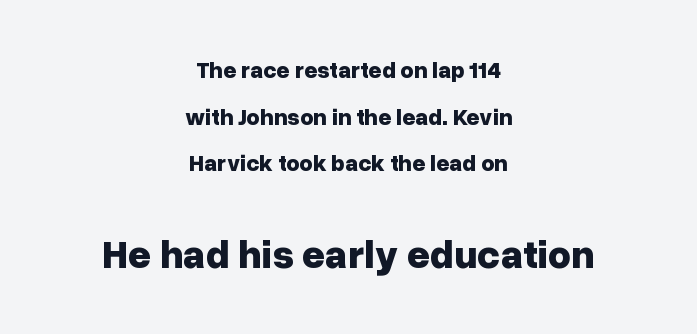
The image shows 40 px bold sans-serif type, upright; set centered, loose line spacing (2.03x), normal letter spacing, not underlined; the second (bottom) block is 1.74x larger; low stroke contrast and a medium x-height.
